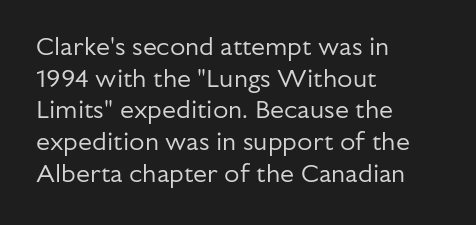
The image shows 25 px text type, upright; set left-aligned, normal line spacing (1.27x), normal letter spacing, not underlined.
